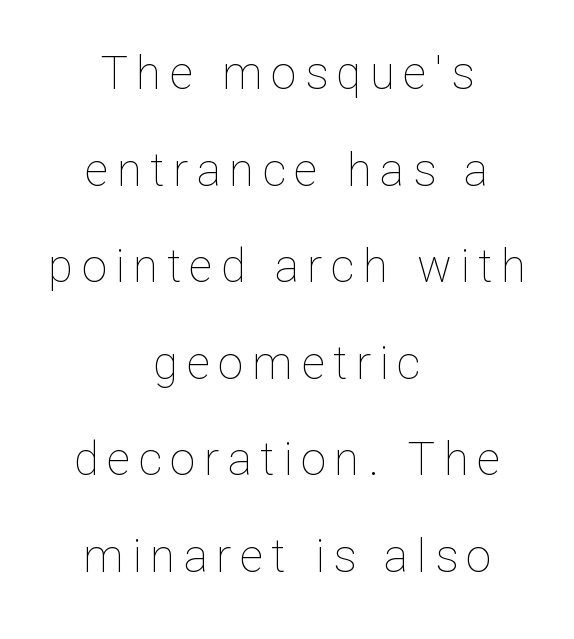
Q: Is the text bold? A: No.
Q: Is the text italic (slanted)? A: No, it is upright.
Q: Is the text underlined? A: No.
Q: How is the paragraph aligned? A: Centered.
Q: Is the spacing between lines tight, normal or loose? A: Loose.
Q: Width (condensed, normal, or wide)? A: Normal.
Q: Stroke contrast? A: Low.
Q: x-height? A: Medium.
Q: Monospaced? A: No.
